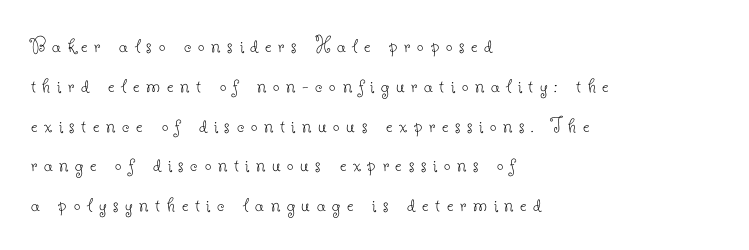
{"italic": "no", "bold": "no", "underline": "no", "align": "left", "line_spacing_ratio": 1.73, "letter_spacing": "wide", "letter_spacing_em": 0.29, "glyph_px": 23}
